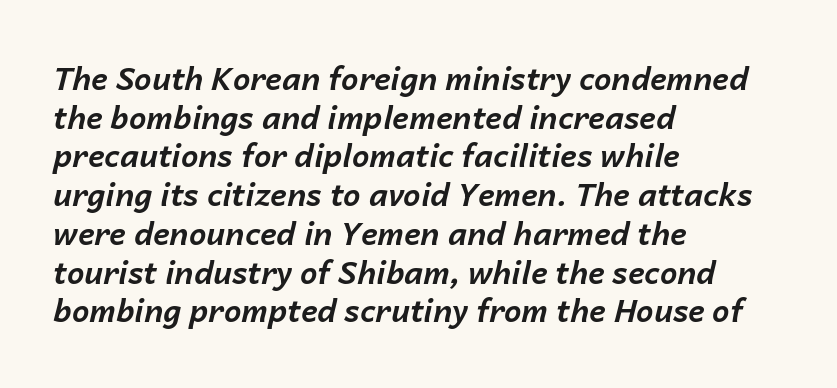
This sample has the flowing, uneven cadence of proportional lettering. Posture: slanted. Typographic density is high because the face is bold. Left-aligned paragraph, ragged on the right. Regular leading. The passage shown is not underscored anywhere.
